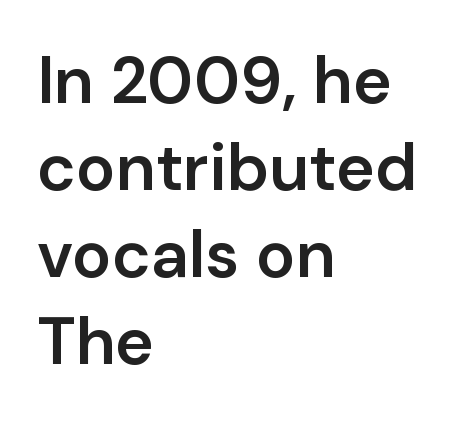
Q: Is the text bold? A: Semi-bold.
Q: Is the text italic (slanted)? A: No, it is upright.
Q: Is the typeface a serif or a sans-serif typeface? A: Sans-serif.
Q: Is the text underlined? A: No.
Q: How is the paragraph aligned? A: Left-aligned.
Q: Is the spacing between letters normal or unusually wide? A: Normal.
Q: Is the spacing between lines tight, normal or loose? A: Normal.
Q: Width (condensed, normal, or wide)? A: Normal.
Q: Stroke contrast? A: Low.
Q: x-height? A: Medium.
Q: Monospaced? A: No.
